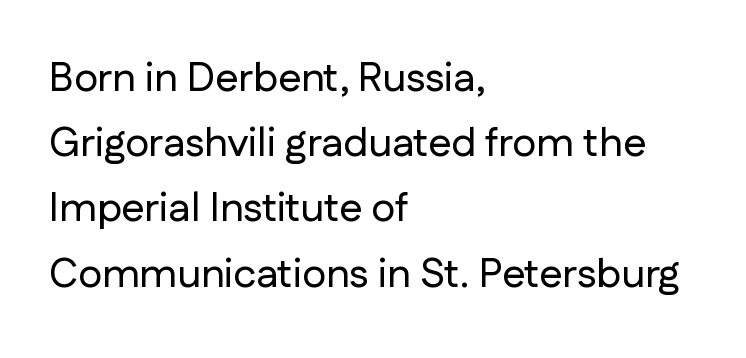
Q: Is the text italic (slanted)? A: No, it is upright.
Q: Is the typeface a serif or a sans-serif typeface? A: Sans-serif.
Q: Is the text underlined? A: No.
Q: How is the paragraph aligned? A: Left-aligned.
Q: Is the spacing between letters normal or unusually wide? A: Normal.
Q: Is the spacing between lines tight, normal or loose? A: Normal.
Q: Width (condensed, normal, or wide)? A: Normal.
Q: Stroke contrast? A: Low.
Q: x-height? A: Medium.
Q: Monospaced? A: No.
